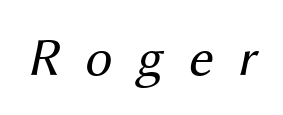
The strokes carry an ordinary text weight at most. Honestly, there is no underline to notice here at all. Varying glyph widths throughout — classic text-font behaviour. Tracking here is generous; glyphs stand well apart from one another. This rendering employs a face without finishing strokes, i.e., a sans-serif.
